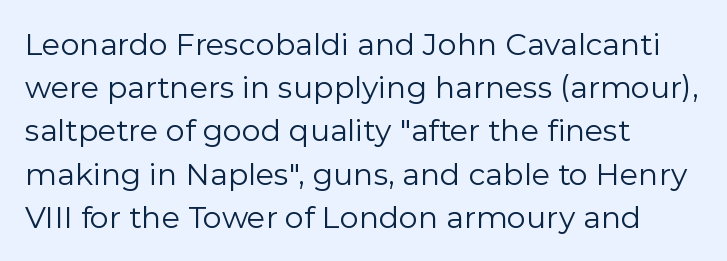
Q: Is the text bold? A: No.
Q: Is the text italic (slanted)? A: No, it is upright.
Q: Is the typeface a serif or a sans-serif typeface? A: Sans-serif.
Q: Is the text underlined? A: No.
Q: How is the paragraph aligned? A: Left-aligned.
Q: Is the spacing between letters normal or unusually wide? A: Normal.
Q: Is the spacing between lines tight, normal or loose? A: Normal.
Q: Width (condensed, normal, or wide)? A: Normal.
Q: Stroke contrast? A: Low.
Q: x-height? A: Medium.
Q: Monospaced? A: No.
